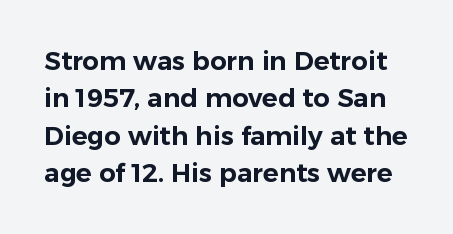
{"italic": "no", "underline": "no", "line_spacing": "normal", "line_spacing_ratio": 1.44, "letter_spacing": "normal", "letter_spacing_em": 0.0, "glyph_px": 26}
